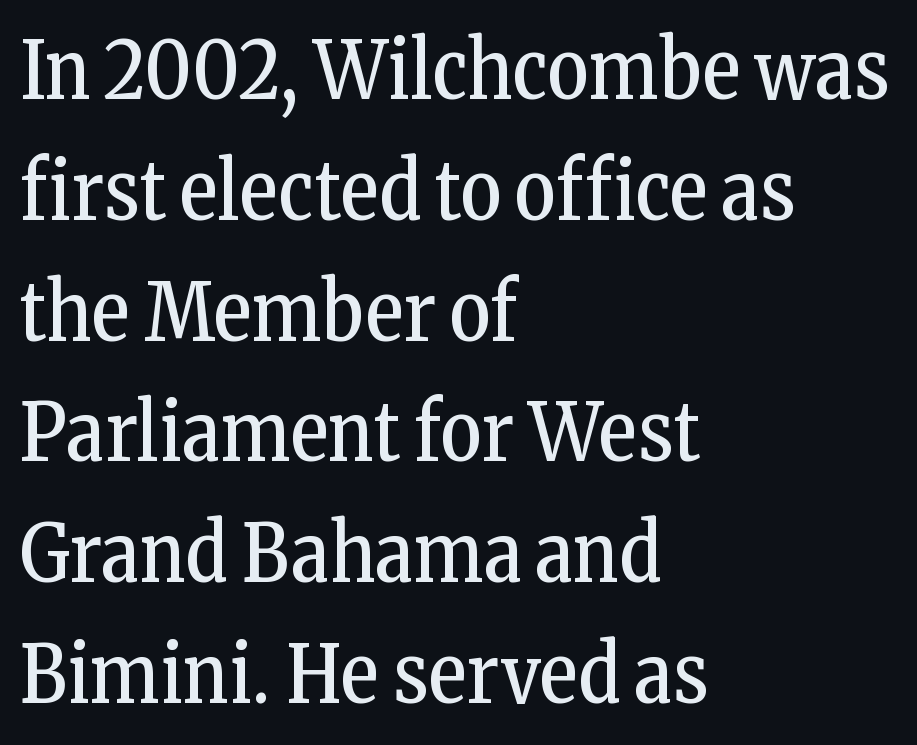
Q: Is the text bold? A: No.
Q: Is the text italic (slanted)? A: No, it is upright.
Q: Is the typeface a serif or a sans-serif typeface? A: Serif.
Q: Is the text underlined? A: No.
Q: How is the paragraph aligned? A: Left-aligned.
Q: Is the spacing between letters normal or unusually wide? A: Normal.
Q: Is the spacing between lines tight, normal or loose? A: Normal.
Q: Width (condensed, normal, or wide)? A: Condensed.
Q: Stroke contrast? A: Low.
Q: x-height? A: Medium.
Q: Monospaced? A: No.
